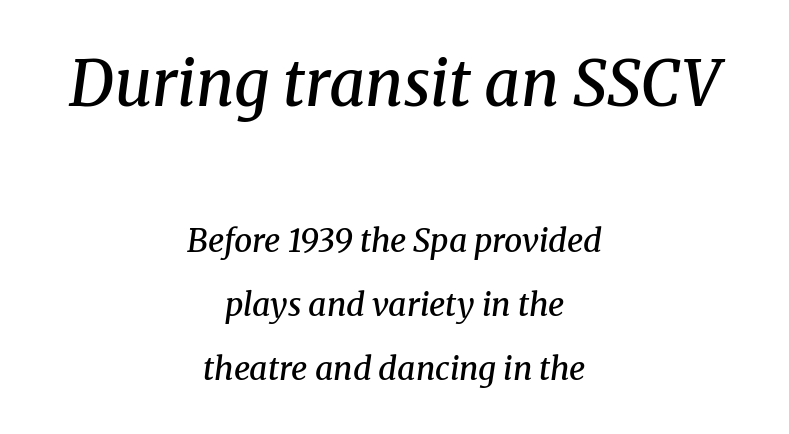
The image shows 63 px semibold serif type, italic (leaning right); set centered, loose line spacing (2.0x), normal letter spacing, not underlined; the first (top) block is 1.97x larger; medium stroke contrast and a medium x-height.
